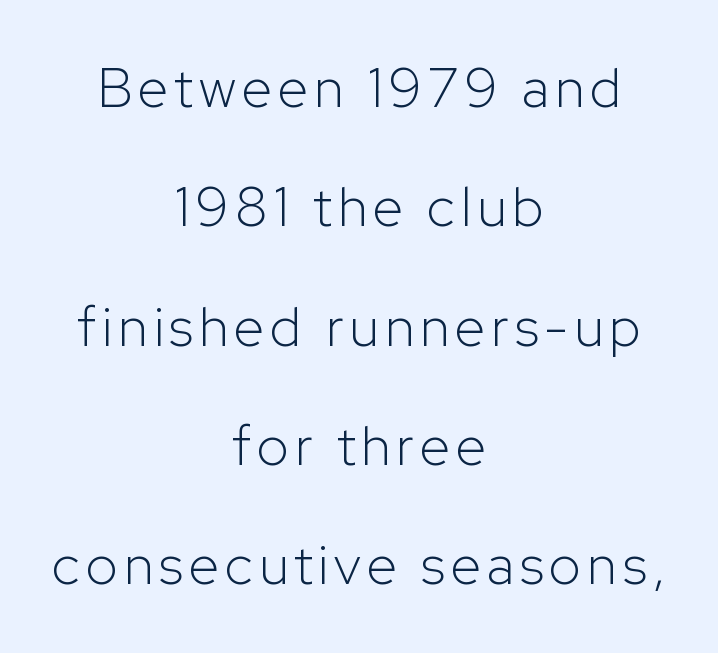
Q: Is the text bold? A: No.
Q: Is the text italic (slanted)? A: No, it is upright.
Q: Is the typeface a serif or a sans-serif typeface? A: Sans-serif.
Q: Is the text underlined? A: No.
Q: How is the paragraph aligned? A: Centered.
Q: Is the spacing between lines tight, normal or loose? A: Loose.
Q: Width (condensed, normal, or wide)? A: Normal.
Q: Stroke contrast? A: Low.
Q: x-height? A: Medium.
Q: Monospaced? A: No.
